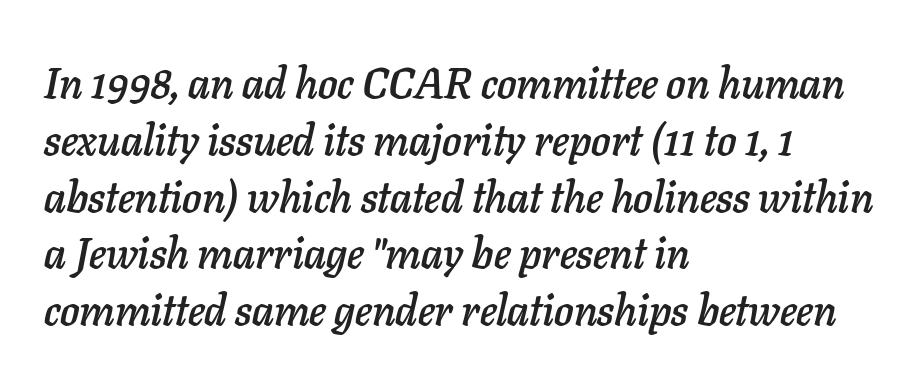
{"italic": "yes", "lean": "right", "slant_degrees": 11, "width": "normal", "stroke_contrast": "low", "x_height": "medium", "monospaced": "no", "underline": "no", "align": "left", "line_spacing": "normal", "line_spacing_ratio": 1.32, "letter_spacing": "normal", "letter_spacing_em": 0.0, "glyph_px": 43}
